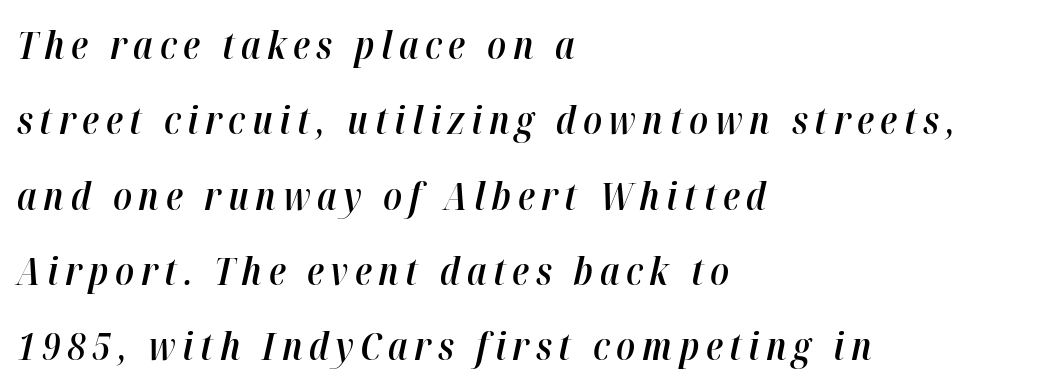
{"italic": "yes", "lean": "right", "slant_degrees": 12, "bold": "semi", "weight": "semibold", "width": "condensed", "stroke_contrast": "high", "x_height": "medium", "monospaced": "no", "underline": "no", "align": "left", "line_spacing": "loose", "line_spacing_ratio": 1.93, "glyph_px": 39}
